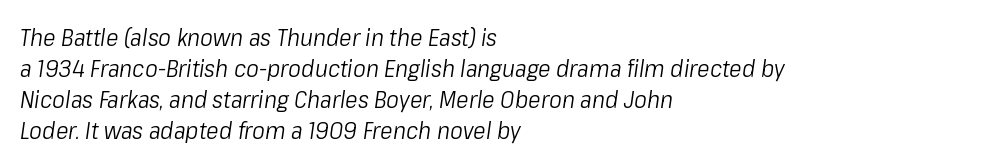
The image shows 24 px text type, italic (leaning right); set left-aligned, normal line spacing (1.29x), normal letter spacing, not underlined.
